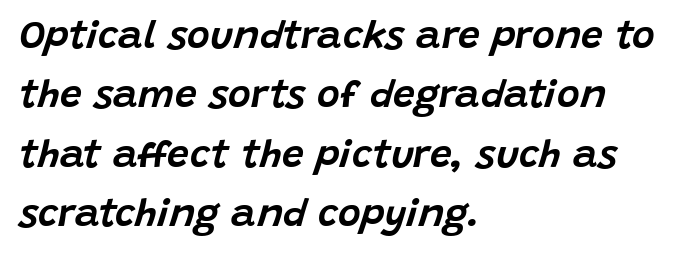
Q: Is the text italic (slanted)? A: Yes, it leans right by about 15 degrees.
Q: Is the text underlined? A: No.
Q: How is the paragraph aligned? A: Left-aligned.
Q: Is the spacing between letters normal or unusually wide? A: Normal.
Q: Is the spacing between lines tight, normal or loose? A: Normal.
Q: Width (condensed, normal, or wide)? A: Normal.
Q: Stroke contrast? A: Low.
Q: x-height? A: Large.
Q: Monospaced? A: No.
